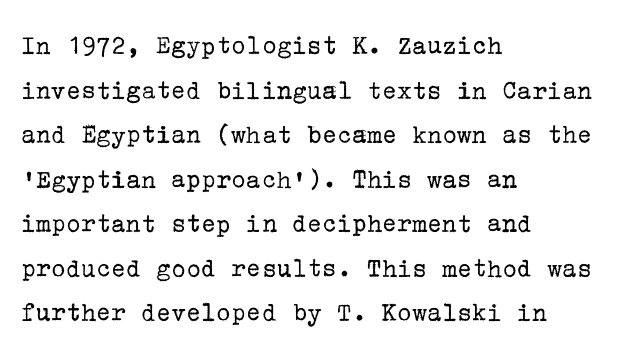
Q: Is the text bold? A: No.
Q: Is the text italic (slanted)? A: No, it is upright.
Q: Is the typeface a serif or a sans-serif typeface? A: Serif.
Q: Is the text underlined? A: No.
Q: How is the paragraph aligned? A: Left-aligned.
Q: Is the spacing between letters normal or unusually wide? A: Normal.
Q: Is the spacing between lines tight, normal or loose? A: Normal.
Q: Width (condensed, normal, or wide)? A: Normal.
Q: Stroke contrast? A: Low.
Q: x-height? A: Medium.
